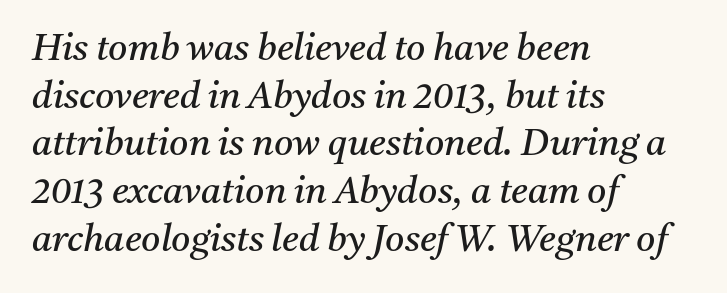
Q: Is the text bold? A: No.
Q: Is the text italic (slanted)? A: Yes, it leans right by about 11 degrees.
Q: Is the typeface a serif or a sans-serif typeface? A: Serif.
Q: Is the text underlined? A: No.
Q: How is the paragraph aligned? A: Left-aligned.
Q: Is the spacing between letters normal or unusually wide? A: Normal.
Q: Is the spacing between lines tight, normal or loose? A: Normal.
Q: Width (condensed, normal, or wide)? A: Normal.
Q: Stroke contrast? A: Medium.
Q: x-height? A: Medium.
Q: Monospaced? A: No.
